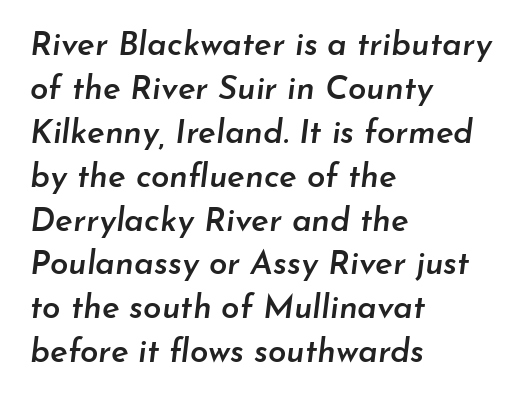
{"italic": "yes", "lean": "right", "slant_degrees": 7, "bold": "semi", "weight": "semibold", "width": "normal", "stroke_contrast": "low", "x_height": "small", "monospaced": "no", "underline": "no", "align": "left", "line_spacing": "normal", "line_spacing_ratio": 1.33, "letter_spacing": "normal", "letter_spacing_em": 0.0, "glyph_px": 33}
